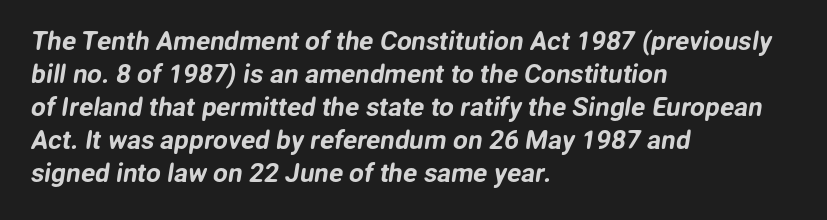
Q: Is the text underlined? A: No.
Q: How is the paragraph aligned? A: Left-aligned.
Q: Is the spacing between letters normal or unusually wide? A: Normal.
Q: Is the spacing between lines tight, normal or loose? A: Normal.
